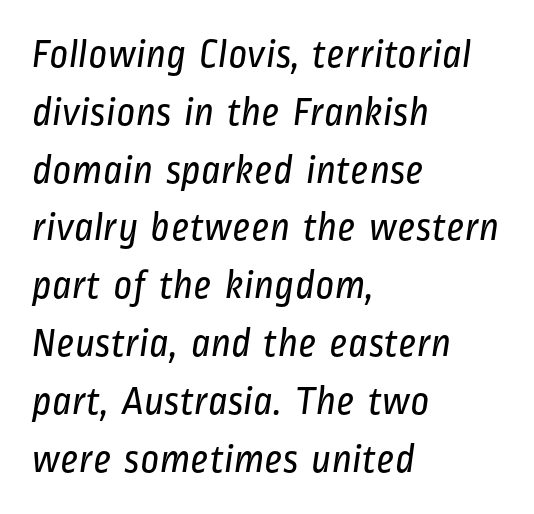
The paragraph has a hard left edge and a soft right edge. These lines are rendered in a variable-pitch font. This sample keeps an unexceptional amount of space between lines. The letters carry no serifs — their stems end cleanly without finishing strokes. Letters have the restrained weight of plain body copy at most.
